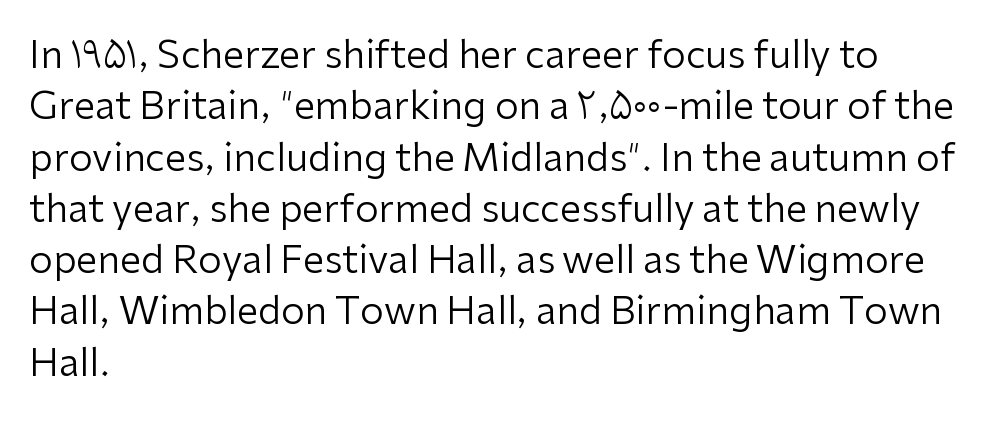
Q: Is the text bold? A: No.
Q: Is the text italic (slanted)? A: No, it is upright.
Q: Is the typeface a serif or a sans-serif typeface? A: Sans-serif.
Q: Is the text underlined? A: No.
Q: How is the paragraph aligned? A: Left-aligned.
Q: Is the spacing between letters normal or unusually wide? A: Normal.
Q: Is the spacing between lines tight, normal or loose? A: Normal.
Q: Width (condensed, normal, or wide)? A: Normal.
Q: Stroke contrast? A: Low.
Q: x-height? A: Medium.
Q: Monospaced? A: No.
